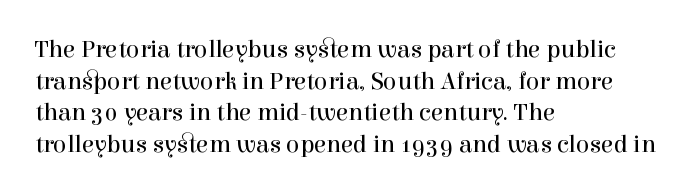
Q: Is the text bold? A: No.
Q: Is the text italic (slanted)? A: No, it is upright.
Q: Is the text underlined? A: No.
Q: How is the paragraph aligned? A: Left-aligned.
Q: Is the spacing between letters normal or unusually wide? A: Normal.
Q: Is the spacing between lines tight, normal or loose? A: Normal.
